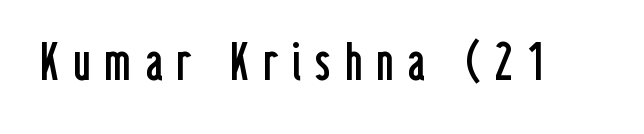
Think of a printed novel: that variable character pitch is what you see here. Is the letter spacing exaggerated? Yes — the characters are pushed far apart. Bold? No — there's no thickening of the strokes. The typography opts for an upright posture over an oblique one. No feet cap the strokes, marking this as sans-serif type. The string is rendered with underlining switched off.
